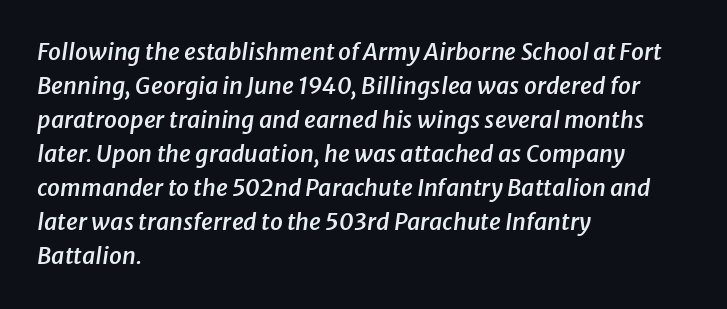
Q: Is the text bold? A: Semi-bold.
Q: Is the text italic (slanted)? A: Yes, it leans right by about 8 degrees.
Q: Is the text underlined? A: No.
Q: How is the paragraph aligned? A: Left-aligned.
Q: Is the spacing between letters normal or unusually wide? A: Normal.
Q: Is the spacing between lines tight, normal or loose? A: Normal.
